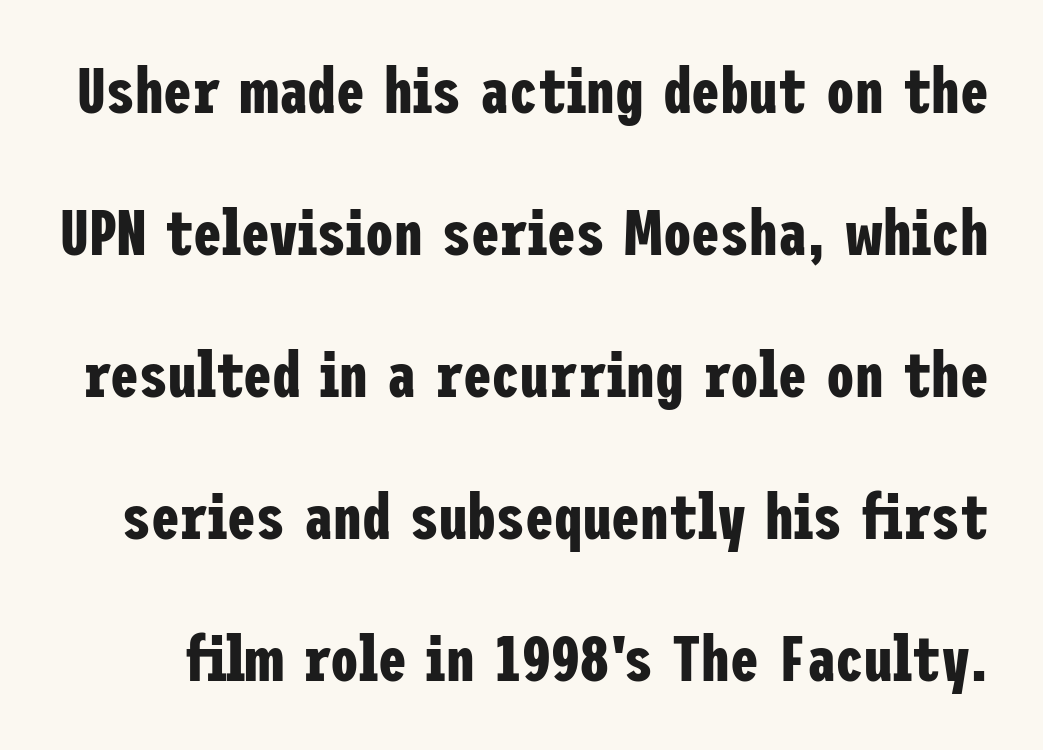
{"serif": "no", "italic": "no", "bold": "yes", "weight": "bold", "width": "condensed", "stroke_contrast": "low", "x_height": "medium", "underline": "no", "line_spacing": "loose", "line_spacing_ratio": 2.22, "letter_spacing": "normal", "letter_spacing_em": 0.0, "glyph_px": 64}
